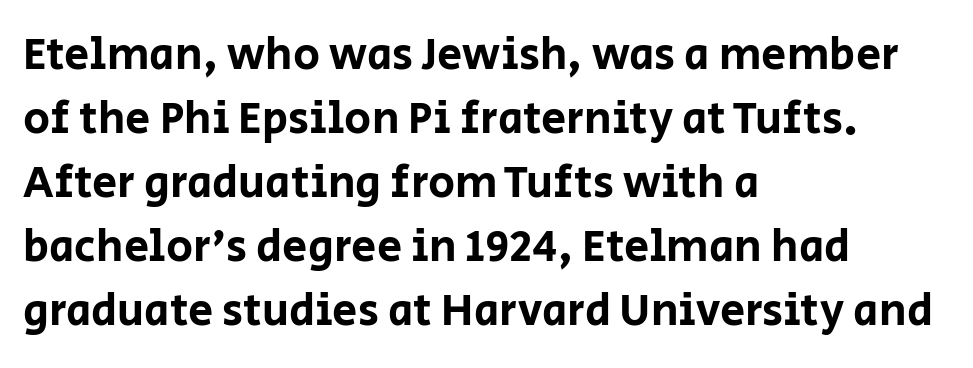
Serif or sans? Sans — the stroke terminals are bare. This rendering features lettering with no underline. Do the characters align in a grid? No, the font is proportional. Every row of glyphs begins at an identical x-position on the left. The line texture is even and compact thanks to regular tracking. Vertically, the passage feels balanced, rows spaced as you'd expect.
